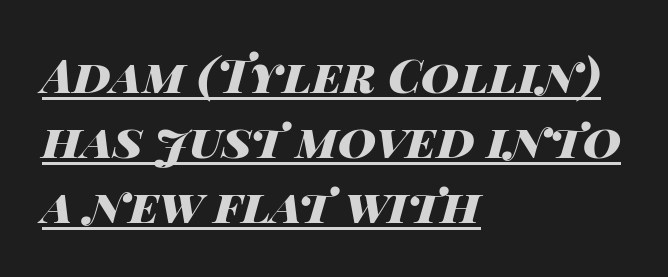
{"italic": "yes", "lean": "right", "slant_degrees": 14, "bold": "yes", "weight": "heavy", "width": "wide", "stroke_contrast": "high", "x_height": "large", "monospaced": "no", "underline": "yes", "align": "left", "line_spacing": "normal", "line_spacing_ratio": 1.38, "letter_spacing": "normal", "letter_spacing_em": 0.0, "glyph_px": 47}
